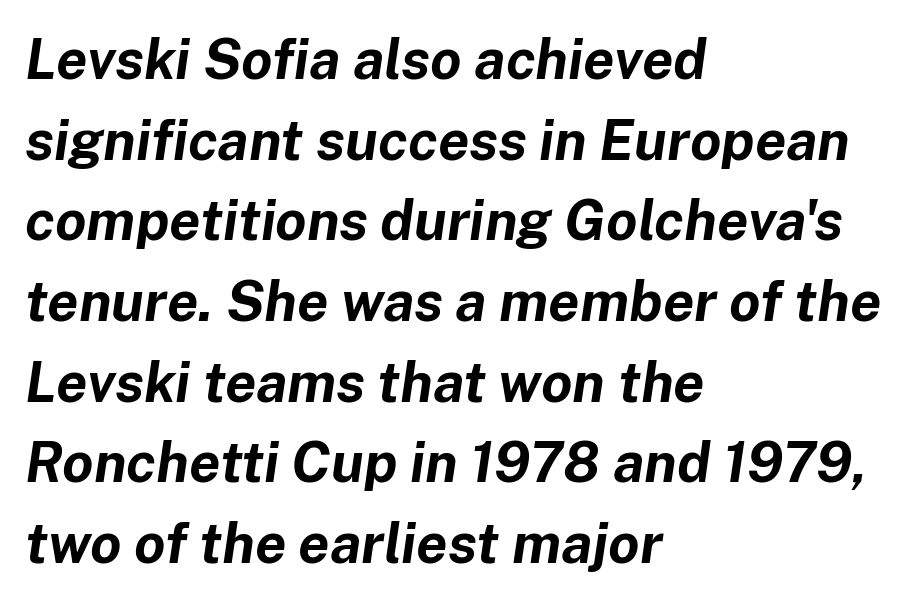
Notice how the stems are inclined rather than vertical — that's the hallmark of italics. The leading is moderate, giving the passage an even texture. Default kerning and tracking; the words read as compact shapes. Descenders are the only things crossing below the line. The rendering anchors every line to the left-hand side.
